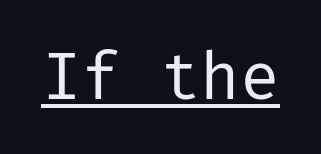
The image shows 66 px regular-weight sans-serif type, upright; set normal letter spacing, underlined; low stroke contrast and a medium x-height.
